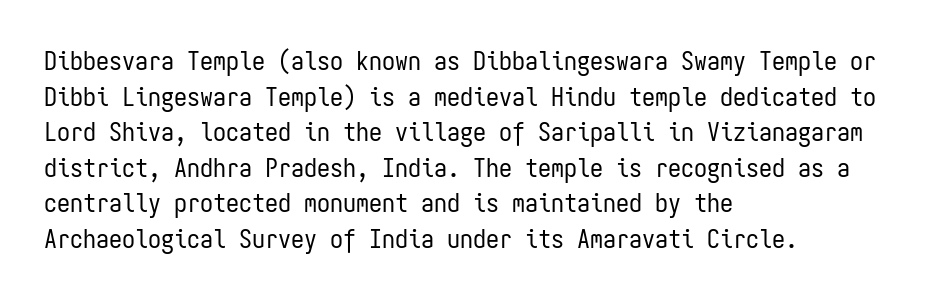
{"italic": "no", "bold": "no", "underline": "no", "align": "left", "line_spacing": "normal", "line_spacing_ratio": 1.37, "letter_spacing": "normal", "letter_spacing_em": 0.0, "glyph_px": 26}
